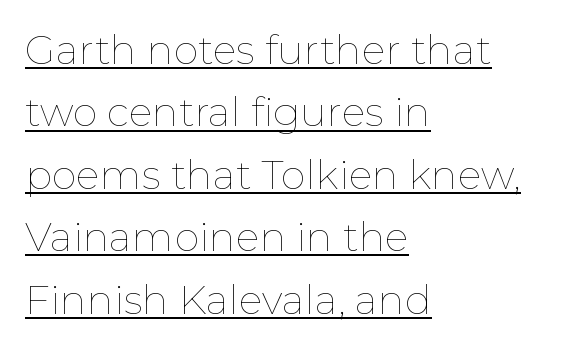
The image shows 40 px thin type, upright; set left-aligned, normal line spacing (1.56x), normal letter spacing, underlined; low stroke contrast and a medium x-height.
